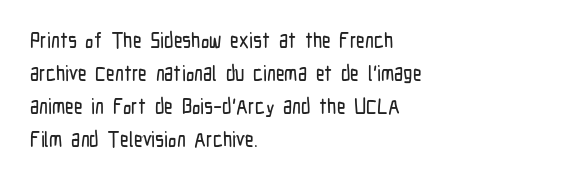
The image shows 21 px text type, upright; set left-aligned, normal line spacing (1.57x), normal letter spacing, not underlined.
